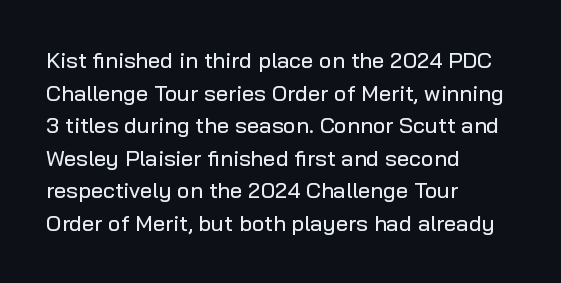
{"italic": "no", "underline": "no", "align": "left", "line_spacing": "normal", "line_spacing_ratio": 1.48, "letter_spacing": "normal", "letter_spacing_em": 0.0, "glyph_px": 22}
